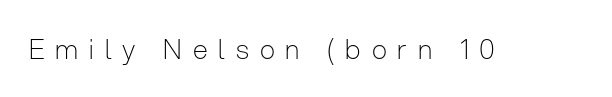
The typeface has the unassuming heft of standard copy or less. Glance below the letters and you will spot only blank space. Vertical strokes here are truly vertical. These lines have a slow, spaced-out rhythm from letter to letter.
